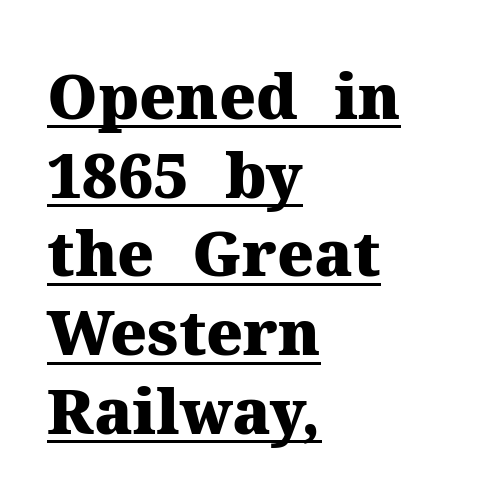
{"serif": "yes", "italic": "no", "bold": "yes", "weight": "heavy", "width": "normal", "stroke_contrast": "medium", "x_height": "medium", "monospaced": "no", "underline": "yes", "align": "left", "line_spacing": "normal", "line_spacing_ratio": 1.27, "letter_spacing": "normal", "letter_spacing_em": 0.0, "glyph_px": 62}
